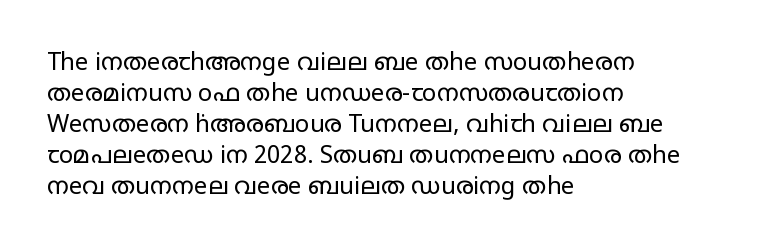
Q: Is the text bold? A: No.
Q: Is the text italic (slanted)? A: No, it is upright.
Q: Is the text underlined? A: No.
Q: How is the paragraph aligned? A: Left-aligned.
Q: Is the spacing between letters normal or unusually wide? A: Normal.
Q: Is the spacing between lines tight, normal or loose? A: Normal.
